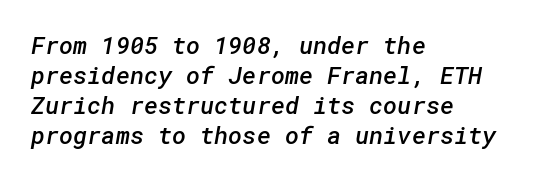
Q: Is the text bold? A: Semi-bold.
Q: Is the text underlined? A: No.
Q: How is the paragraph aligned? A: Left-aligned.
Q: Is the spacing between letters normal or unusually wide? A: Normal.
Q: Is the spacing between lines tight, normal or loose? A: Normal.
